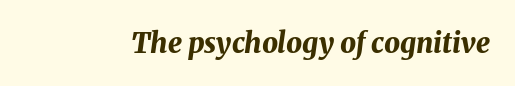
Yep, that's italic — everything's leaning. Is this a fixed-width face? No — the glyphs have proportional, varying widths. Only glyphs here, with clear space below each row. The font is running at its bold setting.
